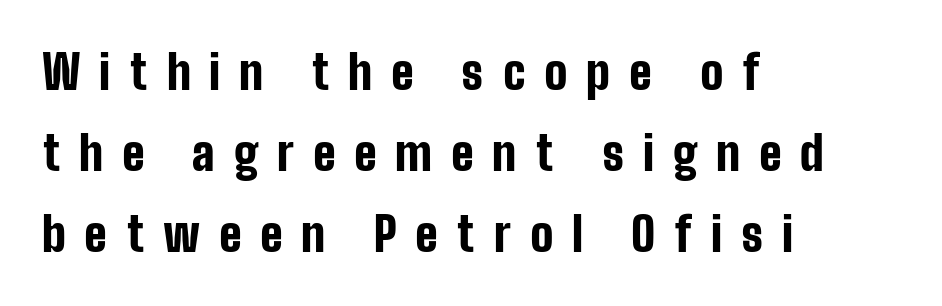
The image shows 48 px bold, condensed sans-serif type, upright; set left-aligned, normal line spacing (1.69x), unusually wide letter spacing (+0.39 em), not underlined; low stroke contrast and a medium x-height.
